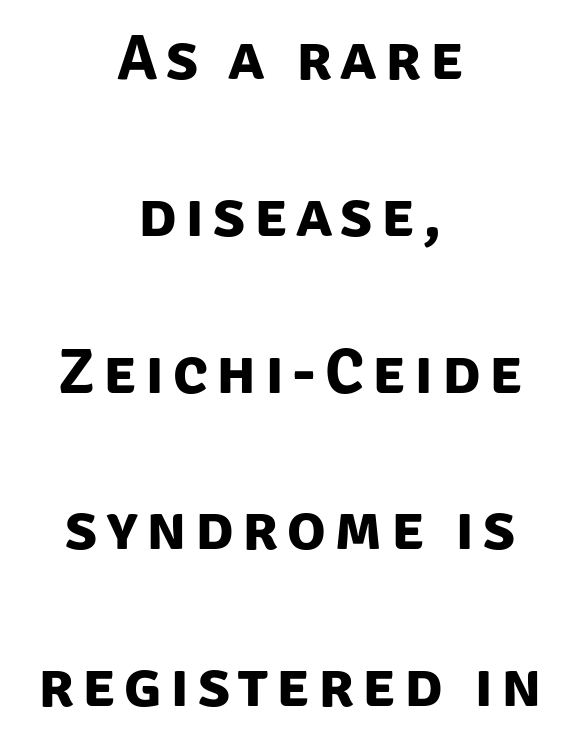
Is the block centered? Yes — each line is placed symmetrically about the middle. The strokes are fattened all the way to bold. Quick note: interline space is abundant. Plain, unruled lines of type. Note: no serifs on the glyphs.
